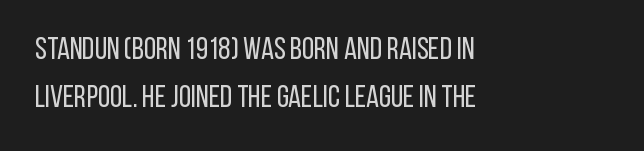
The specimen reads as upright at a glance. Looks like regular typesetting: each glyph gets only the width it needs. Line spacing here is normal. The passage shown is typeset with a sans-serif family. Is the block centered? No — it sits flush against the left margin.
